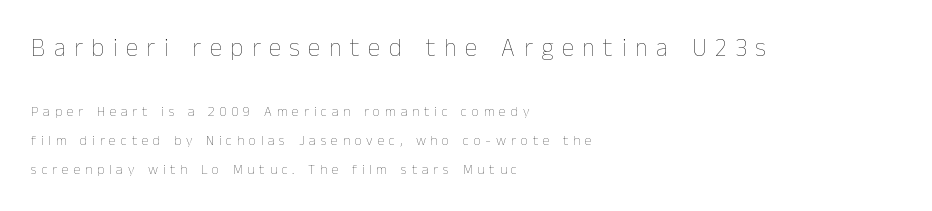
The designer gave the opening block more size than the closing block. Each stroke keeps to a modest, everyday thickness or less. Honestly, the rows look like they've been pulled way apart. A clean baseline with only descenders dipping below it. Posture: straight, roman, zero tilt. The text block is weighted toward the left margin, trailing off unevenly rightward.
